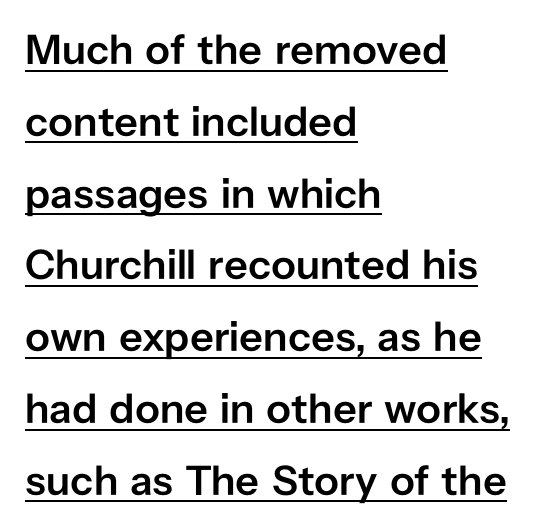
{"serif": "no", "italic": "no", "bold": "semi", "weight": "semibold", "width": "normal", "stroke_contrast": "low", "x_height": "medium", "monospaced": "no", "underline": "yes", "align": "left", "line_spacing_ratio": 1.71, "letter_spacing": "normal", "letter_spacing_em": 0.0, "glyph_px": 42}
